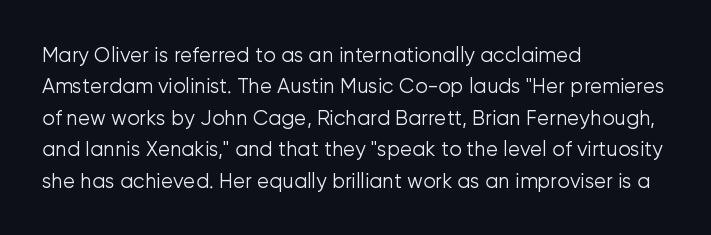
Line spacing here is normal. A typesetter would mark this as roman, not italic. The specimen omits any rule beneath the text block's lines. The rag falls on the right side of this text block. The characters are drawn with everyday or finer stroke widths.
